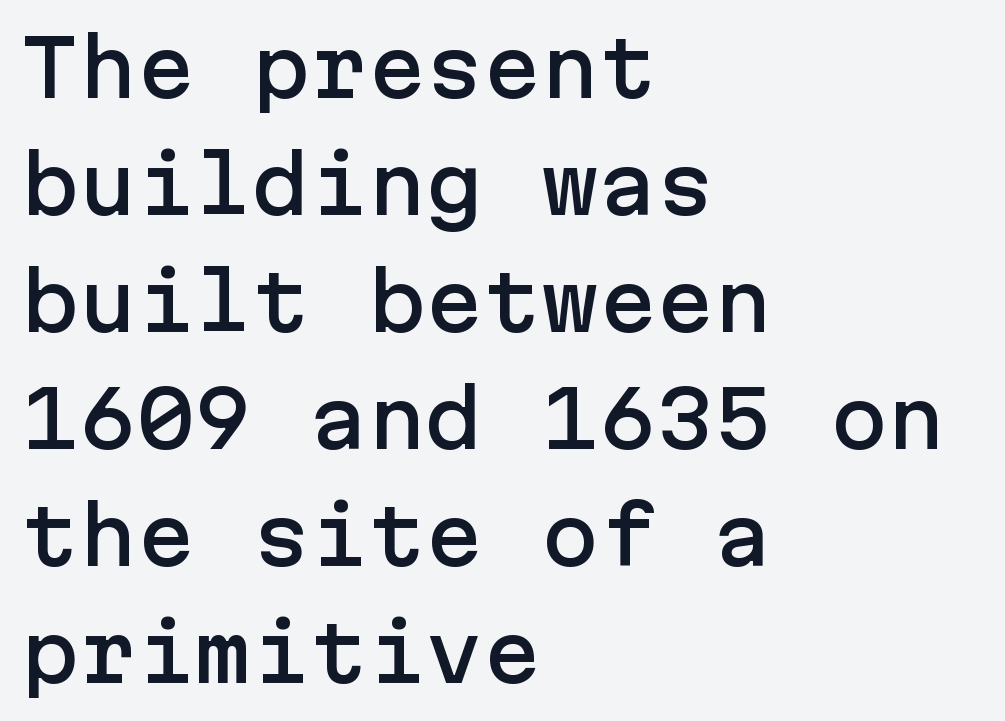
The image shows 77 px sans-serif type, upright; set left-aligned, normal line spacing (1.52x), normal letter spacing, not underlined; low stroke contrast and a medium x-height.
